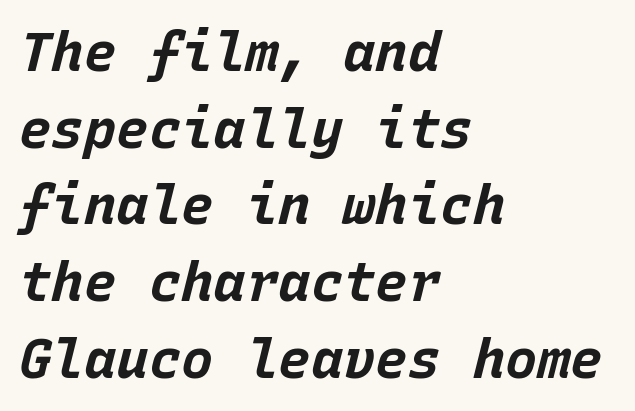
Q: Is the text bold? A: Yes.
Q: Is the text italic (slanted)? A: Yes, it leans right by about 15 degrees.
Q: Is the text underlined? A: No.
Q: How is the paragraph aligned? A: Left-aligned.
Q: Is the spacing between letters normal or unusually wide? A: Normal.
Q: Is the spacing between lines tight, normal or loose? A: Normal.
Q: Width (condensed, normal, or wide)? A: Normal.
Q: Stroke contrast? A: Low.
Q: x-height? A: Large.
Q: Monospaced? A: Yes.
